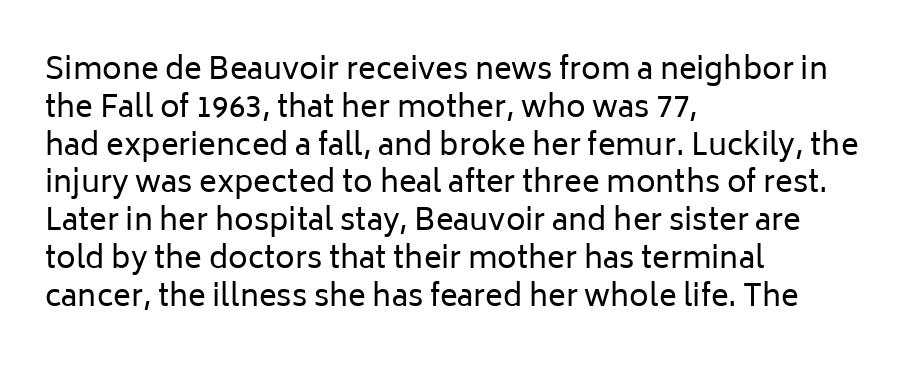
The image shows 30 px regular-weight sans-serif type, upright; set left-aligned, normal line spacing (1.26x), normal letter spacing, not underlined; low stroke contrast and a medium x-height.
